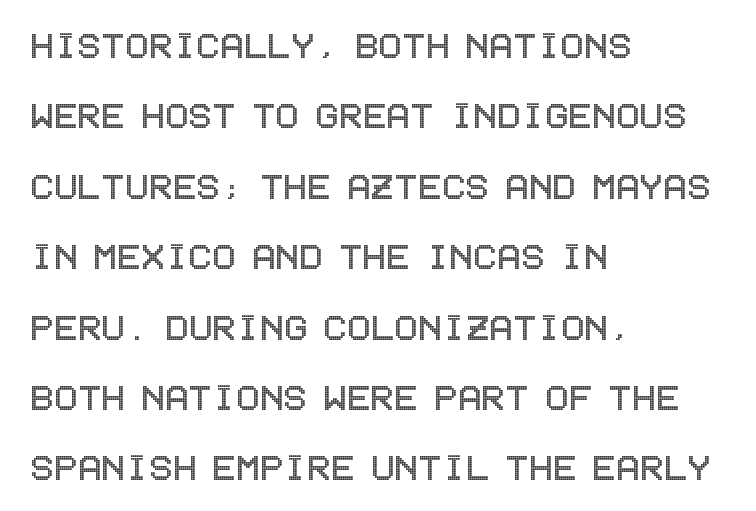
{"italic": "no", "width": "condensed", "x_height": "large", "underline": "no", "align": "left", "line_spacing": "normal", "line_spacing_ratio": 1.6, "letter_spacing": "normal", "letter_spacing_em": 0.0, "glyph_px": 44}
